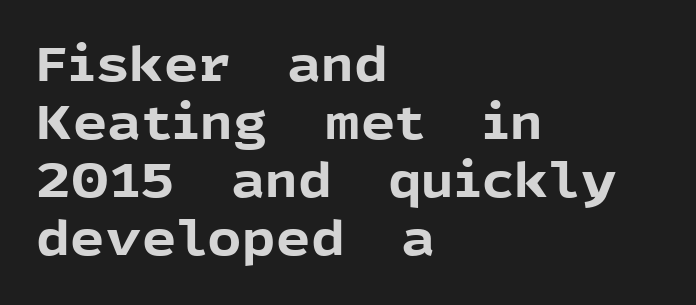
{"serif": "no", "italic": "no", "bold": "yes", "weight": "bold", "width": "normal", "x_height": "medium", "monospaced": "no", "underline": "no", "align": "left", "line_spacing_ratio": 1.21, "letter_spacing": "normal", "letter_spacing_em": 0.0, "glyph_px": 48}
